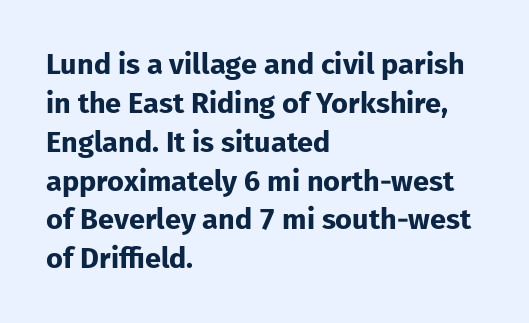
{"serif": "no", "italic": "no", "bold": "yes", "weight": "bold", "width": "normal", "stroke_contrast": "low", "x_height": "medium", "monospaced": "no", "underline": "no", "align": "left", "line_spacing": "normal", "line_spacing_ratio": 1.34, "letter_spacing": "normal", "letter_spacing_em": 0.0, "glyph_px": 29}
